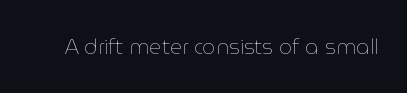
The passage shown is not underscored anywhere. The font's upright variant was chosen for this text. Stems here are at most as thick as an everyday book face. Observe the ordinary spacing: letters are neighbours, not strangers.
